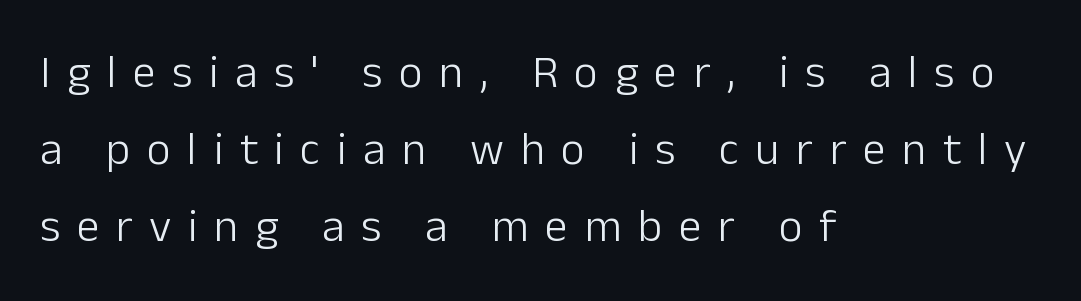
The image shows 46 px light sans-serif type, upright; set left-aligned, normal line spacing (1.67x), unusually wide letter spacing (+0.36 em), not underlined; low stroke contrast and a medium x-height.
